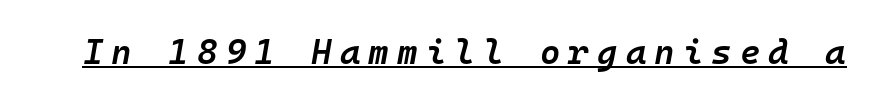
Q: Is the text bold? A: Semi-bold.
Q: Is the text italic (slanted)? A: Yes, it leans right by about 10 degrees.
Q: Is the text underlined? A: Yes.
Q: Is the spacing between letters normal or unusually wide? A: Unusually wide.
Q: Width (condensed, normal, or wide)? A: Normal.
Q: Stroke contrast? A: Low.
Q: x-height? A: Medium.
Q: Monospaced? A: Yes.
